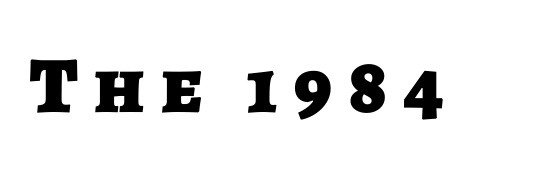
{"serif": "no", "bold": "yes", "weight": "heavy", "width": "normal", "stroke_contrast": "low", "x_height": "large", "monospaced": "no", "underline": "no", "letter_spacing": "wide", "letter_spacing_em": 0.21, "glyph_px": 80}
